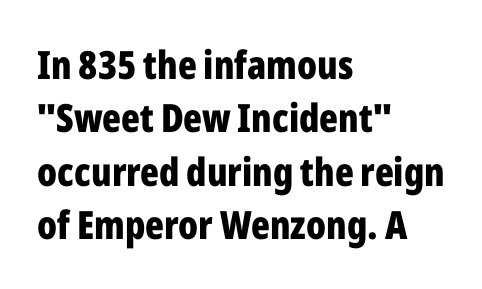
Q: Is the text bold? A: Yes.
Q: Is the text italic (slanted)? A: No, it is upright.
Q: Is the typeface a serif or a sans-serif typeface? A: Sans-serif.
Q: Is the text underlined? A: No.
Q: How is the paragraph aligned? A: Left-aligned.
Q: Is the spacing between letters normal or unusually wide? A: Normal.
Q: Is the spacing between lines tight, normal or loose? A: Normal.
Q: Width (condensed, normal, or wide)? A: Condensed.
Q: Stroke contrast? A: Low.
Q: x-height? A: Medium.
Q: Monospaced? A: No.
